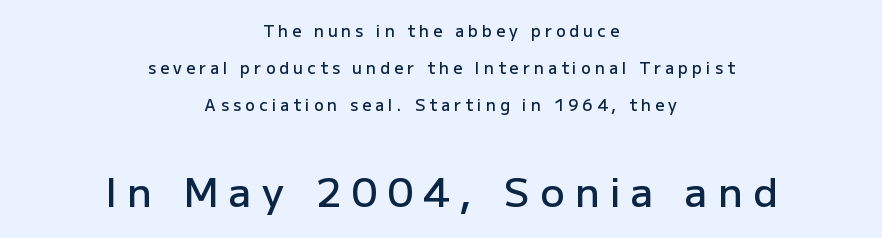
Q: Is the text bold? A: Semi-bold.
Q: Is the text italic (slanted)? A: No, it is upright.
Q: Is the typeface a serif or a sans-serif typeface? A: Sans-serif.
Q: Is the text underlined? A: No.
Q: How is the paragraph aligned? A: Centered.
Q: Is the spacing between letters normal or unusually wide? A: Unusually wide.
Q: Is the spacing between lines tight, normal or loose? A: Loose.
Q: Which block of text is set in a larger size, the first (top) or the second (bottom)? A: The second (bottom) one.
Q: Width (condensed, normal, or wide)? A: Normal.
Q: Stroke contrast? A: Low.
Q: x-height? A: Medium.
Q: Monospaced? A: No.
